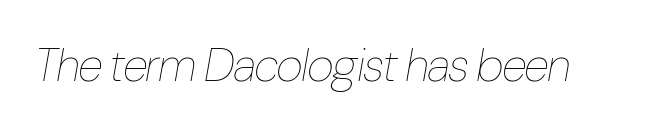
The image shows 46 px thin, condensed type, italic (leaning right); set normal letter spacing, not underlined; low stroke contrast and a medium x-height.
